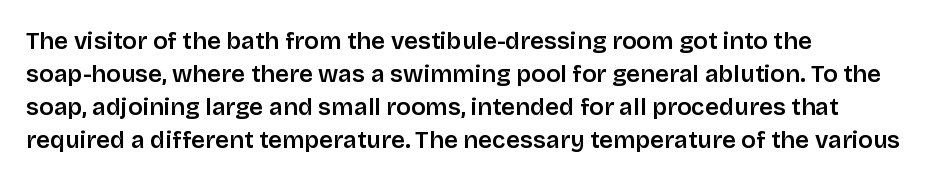
This rendering features lettering with no underline. Firm but not heavy-handed strokes: this text is semibold. Compared with typical body copy, the letter spacing here is the same. This sample is left-justified, so line endings fall wherever the words run out. Normally led — the rows are evenly, conventionally spaced.
